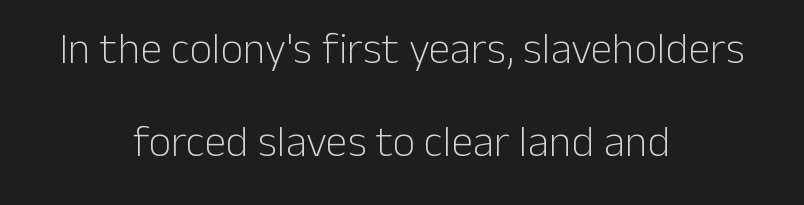
The image shows 44 px light sans-serif type, upright; set centered, loose line spacing (2.11x), normal letter spacing, not underlined; low stroke contrast and a medium x-height.
